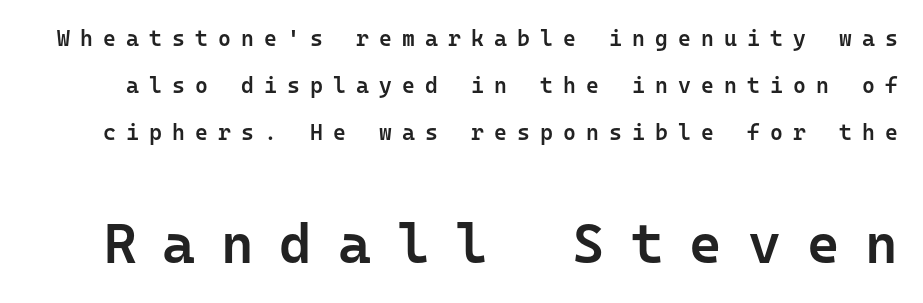
The image shows 56 px semibold sans-serif type, upright, monospaced; set loose line spacing (2.14x), unusually wide letter spacing (+0.46 em), not underlined; the second (bottom) block is 2.55x larger; low stroke contrast and a medium x-height.
